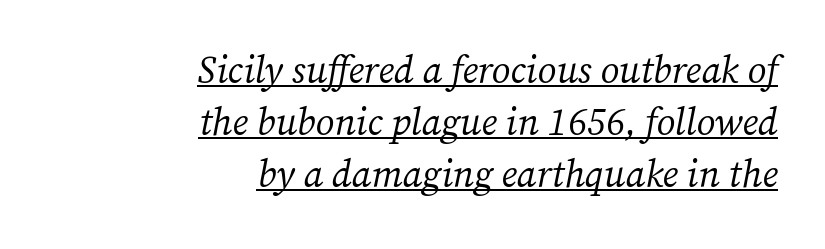
Character widths vary here, with narrow letters taking less room than wide ones. The passage is arranged like a letterhead date or caption credit — flush right. Students, observe the line beneath the letters — that is underlining. In terms of leading, this rendering sits right in the middle. The specimen reads as italic at a glance.
